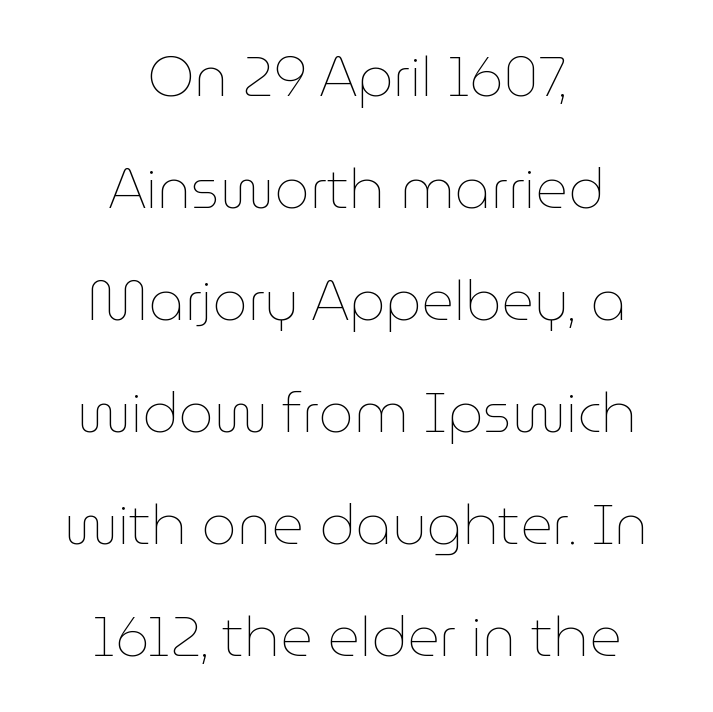
The image shows 56 px thin type, upright; set centered, loose line spacing (2.0x), normal letter spacing, not underlined; low stroke contrast and a medium x-height.
